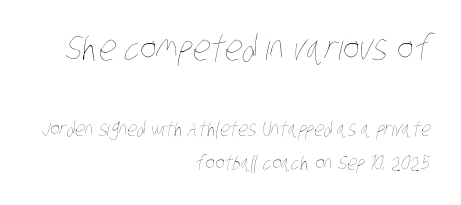
These lines stack with their right ends in a neat column. These lines keep a tight, regular rhythm from letter to letter. Bare-footed words on every line. Vertical stems look standard width or narrower in stroke. These two chunks differ in scale, with the top chunk taking the larger measure.
